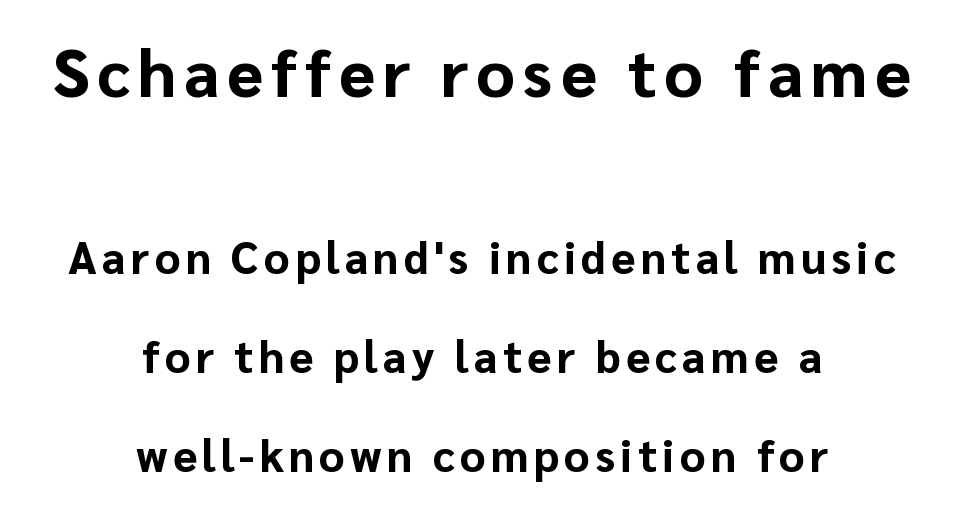
{"serif": "no", "italic": "no", "bold": "yes", "weight": "bold", "width": "normal", "stroke_contrast": "low", "x_height": "medium", "monospaced": "no", "underline": "no", "align": "center", "line_spacing": "loose", "line_spacing_ratio": 2.25, "larger_block": "first", "size_ratio": 1.5, "glyph_px": 66}
